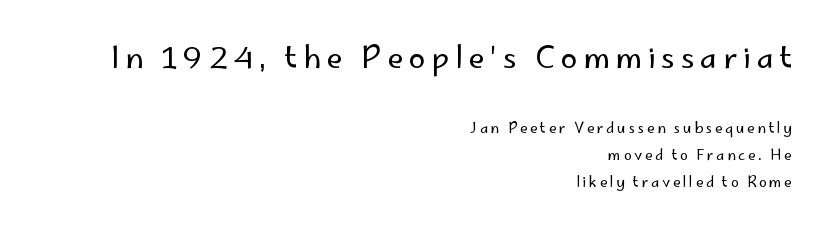
The image shows 30 px regular-weight sans-serif type, upright; set right-aligned, loose line spacing (1.93x), not underlined; the first (top) block is 2.14x larger; low stroke contrast and a small x-height.
